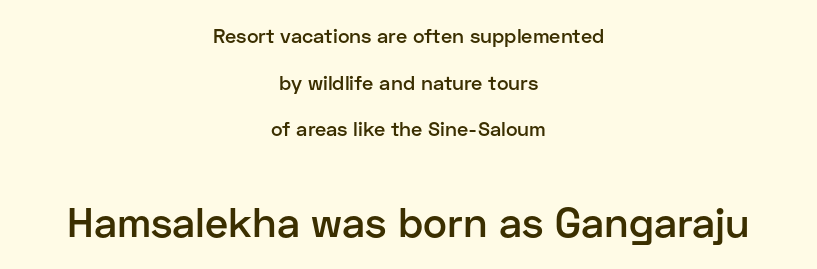
Q: Is the text bold? A: Semi-bold.
Q: Is the text italic (slanted)? A: No, it is upright.
Q: Is the typeface a serif or a sans-serif typeface? A: Sans-serif.
Q: Is the text underlined? A: No.
Q: How is the paragraph aligned? A: Centered.
Q: Is the spacing between letters normal or unusually wide? A: Normal.
Q: Is the spacing between lines tight, normal or loose? A: Loose.
Q: Which block of text is set in a larger size, the first (top) or the second (bottom)? A: The second (bottom) one.
Q: Width (condensed, normal, or wide)? A: Normal.
Q: Stroke contrast? A: Low.
Q: x-height? A: Medium.
Q: Monospaced? A: No.
